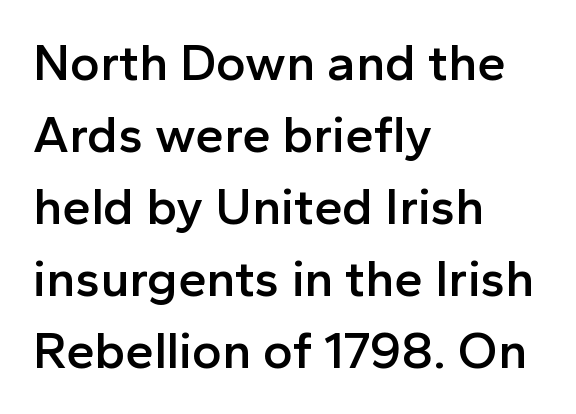
Q: Is the text bold? A: Semi-bold.
Q: Is the text italic (slanted)? A: No, it is upright.
Q: Is the typeface a serif or a sans-serif typeface? A: Sans-serif.
Q: Is the text underlined? A: No.
Q: How is the paragraph aligned? A: Left-aligned.
Q: Is the spacing between letters normal or unusually wide? A: Normal.
Q: Is the spacing between lines tight, normal or loose? A: Normal.
Q: Width (condensed, normal, or wide)? A: Normal.
Q: x-height? A: Medium.
Q: Monospaced? A: No.
